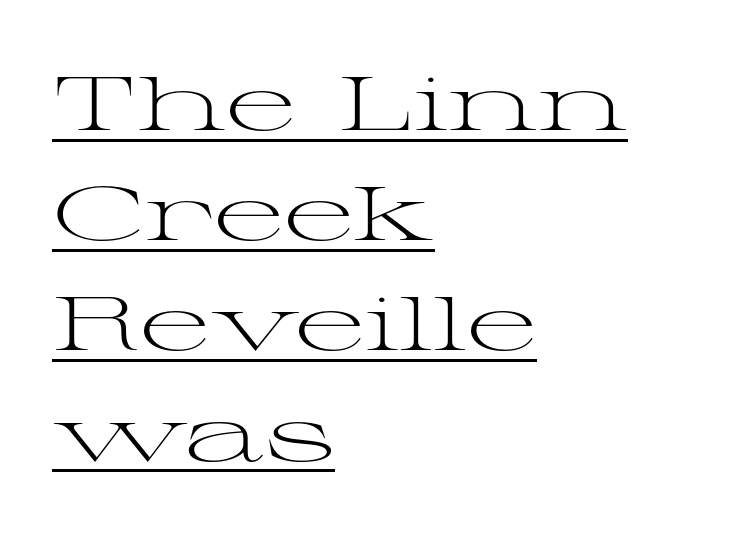
Q: Is the text bold? A: No.
Q: Is the text italic (slanted)? A: No, it is upright.
Q: Is the typeface a serif or a sans-serif typeface? A: Serif.
Q: Is the text underlined? A: Yes.
Q: How is the paragraph aligned? A: Left-aligned.
Q: Is the spacing between letters normal or unusually wide? A: Normal.
Q: Is the spacing between lines tight, normal or loose? A: Normal.
Q: Width (condensed, normal, or wide)? A: Wide.
Q: Stroke contrast? A: Medium.
Q: x-height? A: Medium.
Q: Monospaced? A: No.
